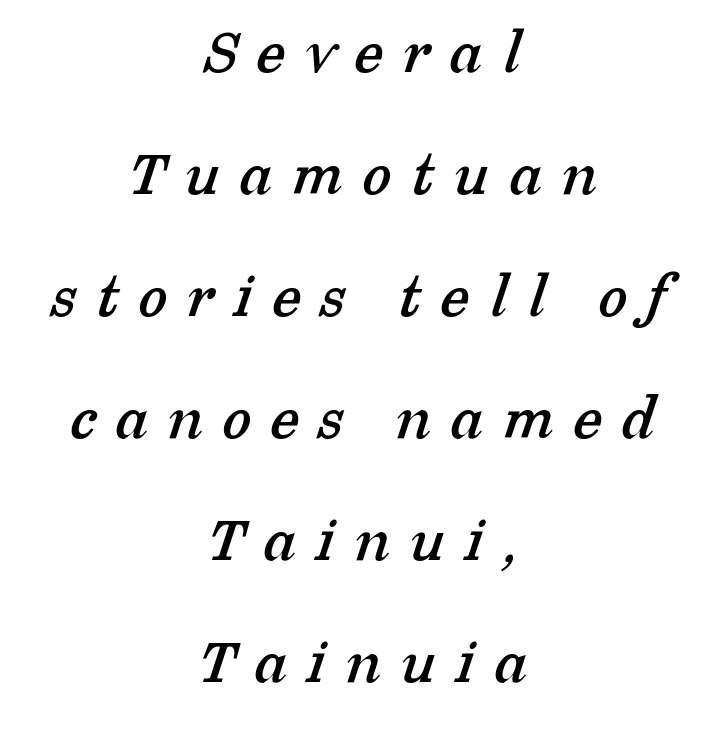
The image shows 66 px serif type; set centered, line spacing 1.85x, unusually wide letter spacing (+0.3 em), not underlined; low stroke contrast and a medium x-height.
